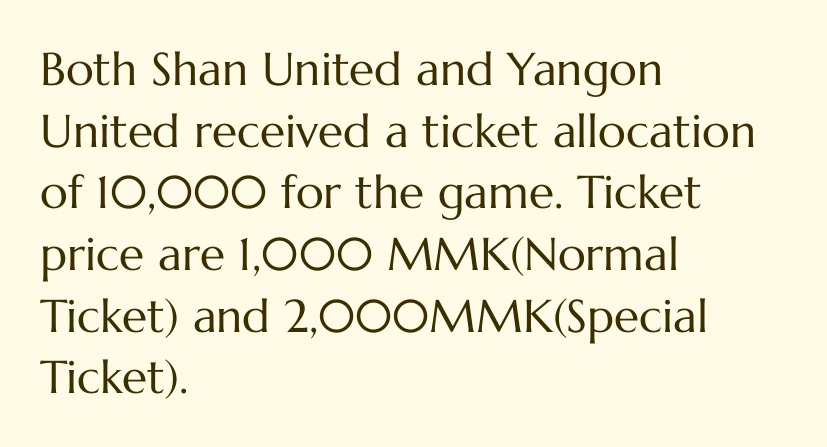
{"italic": "no", "bold": "no", "weight": "regular", "width": "normal", "stroke_contrast": "medium", "x_height": "medium", "monospaced": "no", "underline": "no", "align": "left", "line_spacing": "normal", "line_spacing_ratio": 1.34, "letter_spacing": "normal", "letter_spacing_em": 0.0, "glyph_px": 46}
